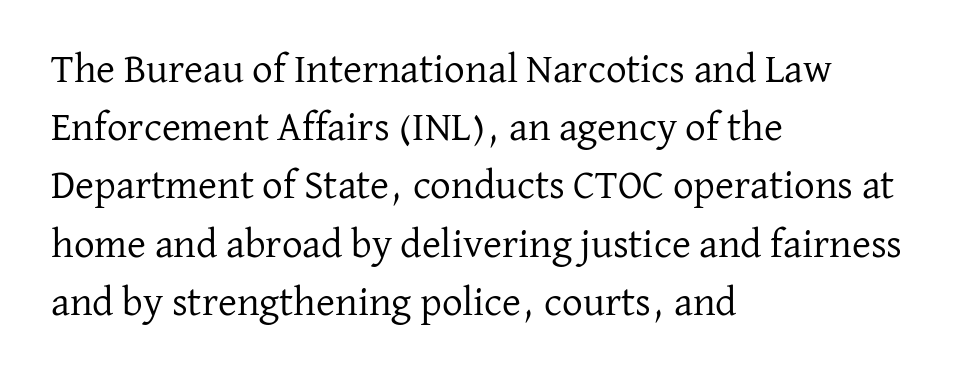
The zone under the glyphs is completely vacant. These lines were composed using upright roman letters. The letters sit at their default tracking, neither squeezed nor spread. The glyphs in this specimen are seriffed. Each letter keeps its own natural width here, so spacing adapts to shape.
